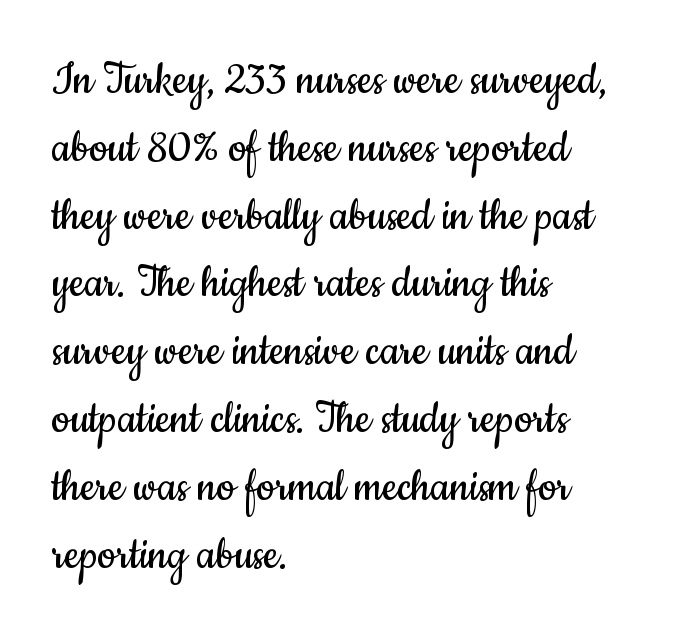
{"serif": "no", "bold": "no", "weight": "regular", "width": "condensed", "stroke_contrast": "low", "x_height": "small", "monospaced": "no", "underline": "no", "align": "left", "line_spacing": "normal", "line_spacing_ratio": 1.33, "letter_spacing": "normal", "letter_spacing_em": 0.0, "glyph_px": 51}
